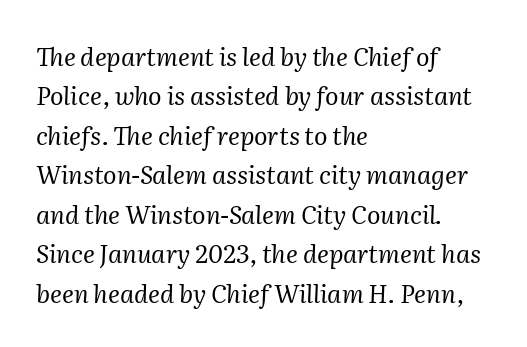
Q: Is the text bold? A: No.
Q: Is the text italic (slanted)? A: Yes, it leans right by about 2 degrees.
Q: Is the text underlined? A: No.
Q: How is the paragraph aligned? A: Left-aligned.
Q: Is the spacing between letters normal or unusually wide? A: Normal.
Q: Is the spacing between lines tight, normal or loose? A: Normal.
